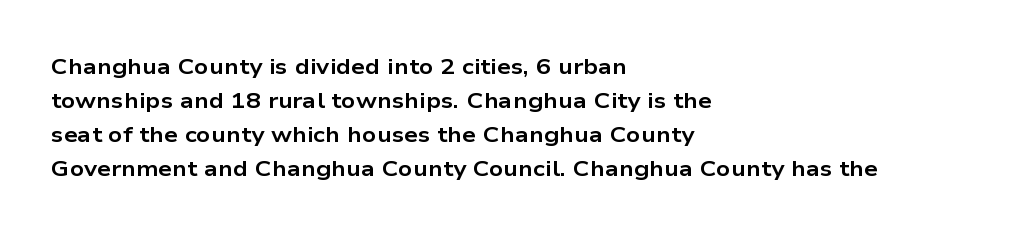
{"italic": "no", "bold": "yes", "underline": "no", "align": "left", "line_spacing": "normal", "line_spacing_ratio": 1.54, "letter_spacing": "normal", "letter_spacing_em": 0.0, "glyph_px": 22}
